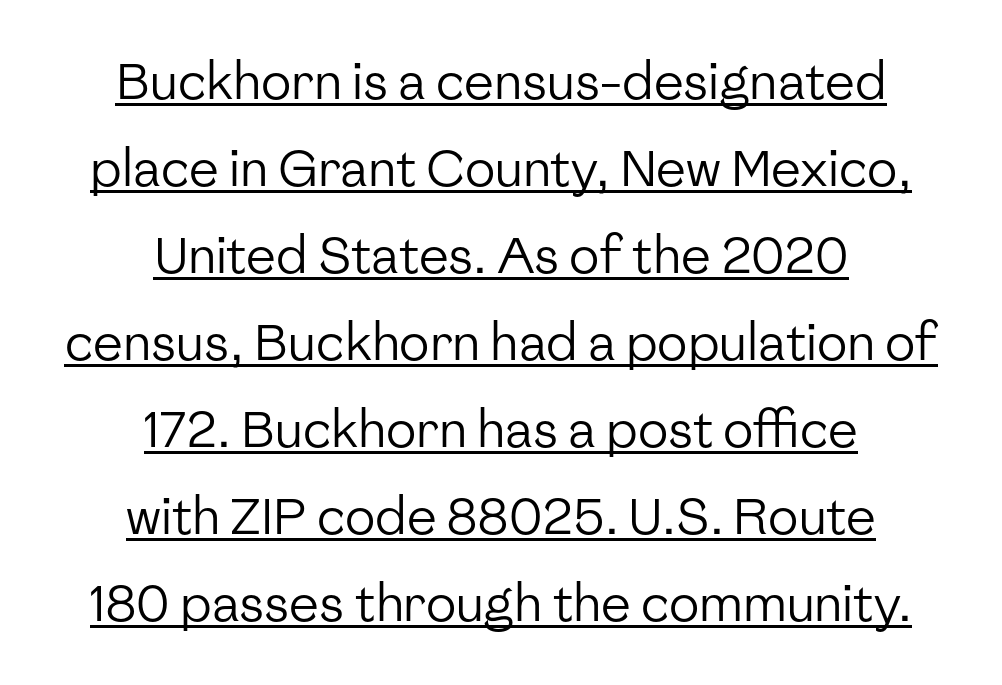
No extra ink here — the face is not bold. Somebody hit Ctrl+U on this one — the words are underlined. Look at the bottom of the vertical strokes: they stop flat, with no serifs. Leftover space on each line is divided equally before and after the words.
